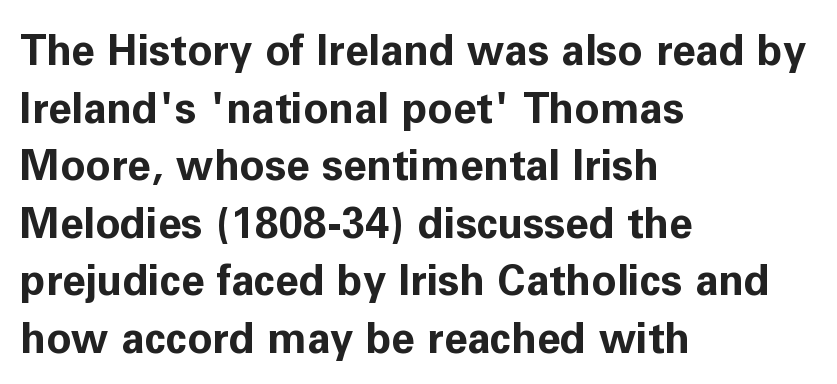
A typesetter would call this leading conventional body-copy spacing. The letters sit at their default tracking, neither squeezed nor spread. The designer went with a sans here, leaving each stem footless. The passage shown is emphatically bold. Every stem runs plumb, perpendicular to the baseline. Decoration check: the copy has no underline.
